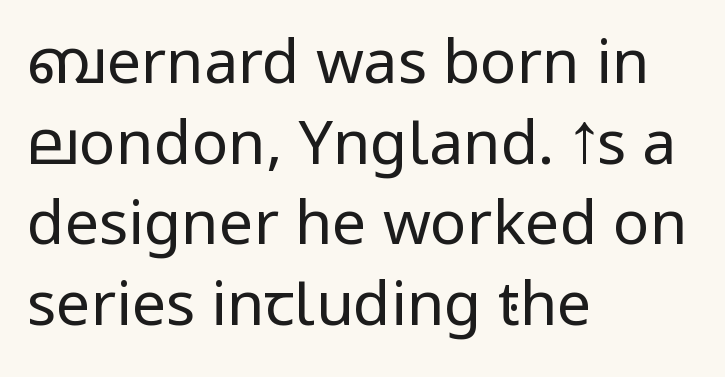
{"serif": "no", "italic": "no", "bold": "no", "weight": "regular", "width": "condensed", "stroke_contrast": "low", "x_height": "large", "monospaced": "no", "underline": "no", "align": "left", "line_spacing": "normal", "line_spacing_ratio": 1.32, "letter_spacing": "normal", "letter_spacing_em": 0.0, "glyph_px": 61}
